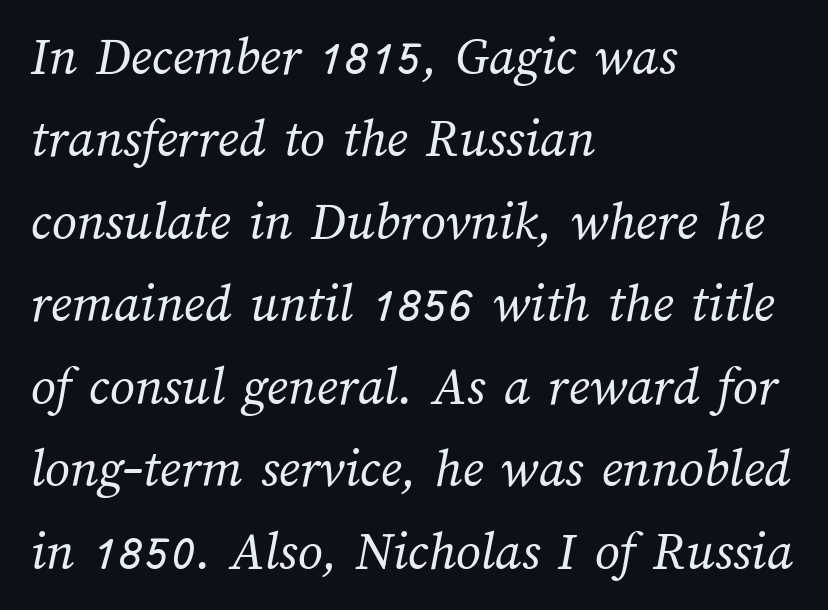
The image shows 55 px regular-weight type; set left-aligned, normal line spacing (1.5x), normal letter spacing, not underlined; medium stroke contrast and a medium x-height.
